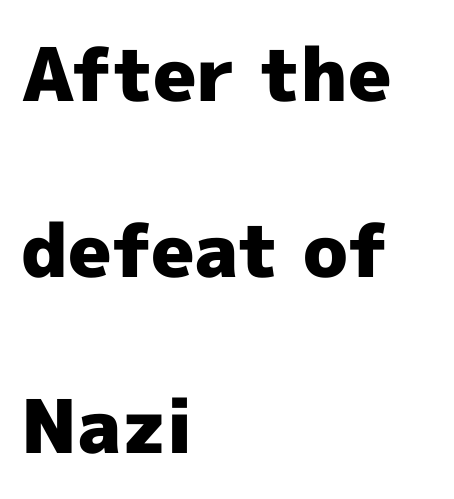
Type style note: lacks serifs. Layout note: lines flush left. Compared with typical body copy, the letter spacing here is the same. A typesetter would mark this as roman, not italic. Bare-footed words on every line.
